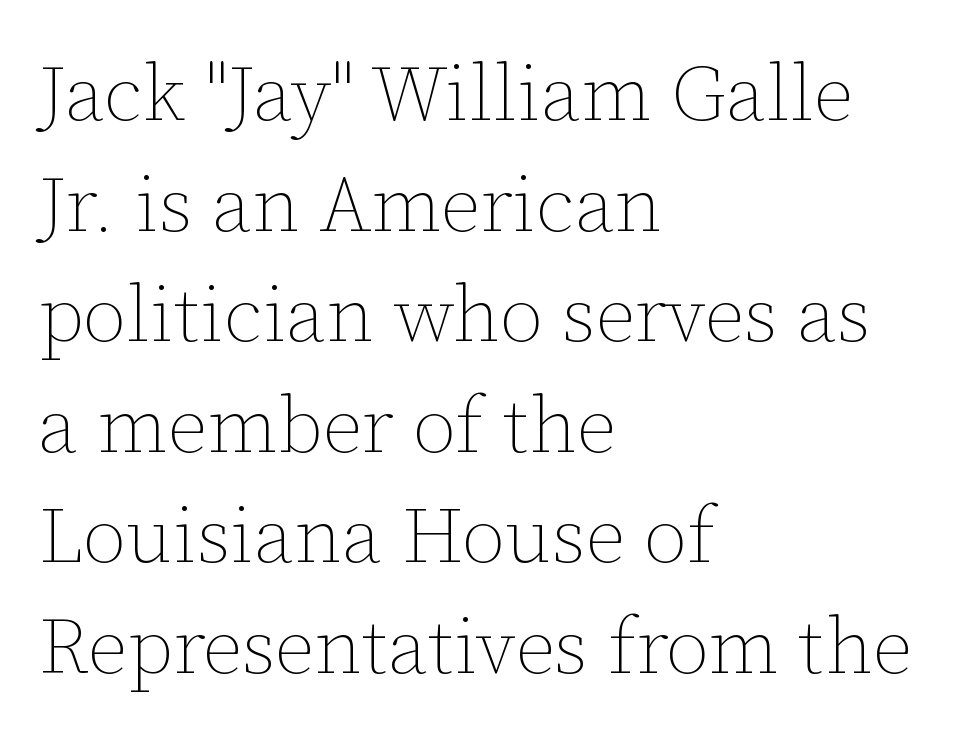
Q: Is the text bold? A: No.
Q: Is the text italic (slanted)? A: No, it is upright.
Q: Is the text underlined? A: No.
Q: How is the paragraph aligned? A: Left-aligned.
Q: Is the spacing between letters normal or unusually wide? A: Normal.
Q: Is the spacing between lines tight, normal or loose? A: Normal.
Q: Width (condensed, normal, or wide)? A: Normal.
Q: Stroke contrast? A: Low.
Q: x-height? A: Medium.
Q: Monospaced? A: No.
